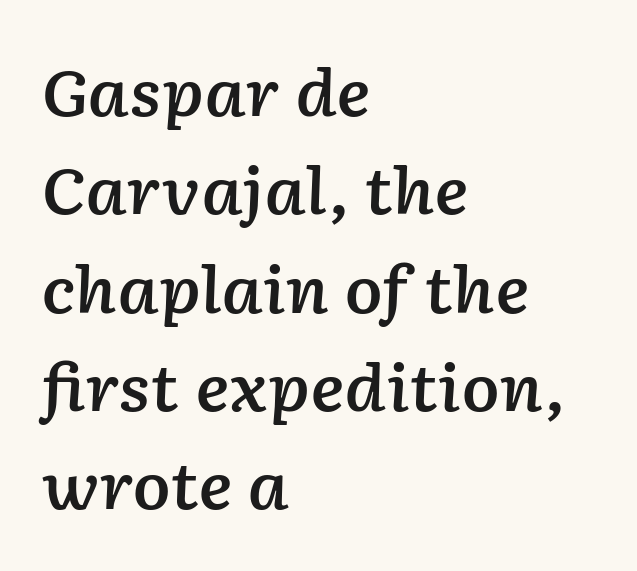
{"italic": "yes", "lean": "right", "slant_degrees": 2, "bold": "semi", "weight": "semibold", "width": "normal", "stroke_contrast": "low", "x_height": "medium", "monospaced": "no", "underline": "no", "align": "left", "line_spacing": "normal", "line_spacing_ratio": 1.56, "letter_spacing": "normal", "letter_spacing_em": 0.0, "glyph_px": 63}
